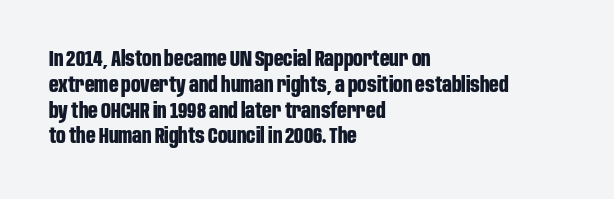
Q: Is the text bold? A: Yes.
Q: Is the text italic (slanted)? A: No, it is upright.
Q: Is the text underlined? A: No.
Q: How is the paragraph aligned? A: Left-aligned.
Q: Is the spacing between letters normal or unusually wide? A: Normal.
